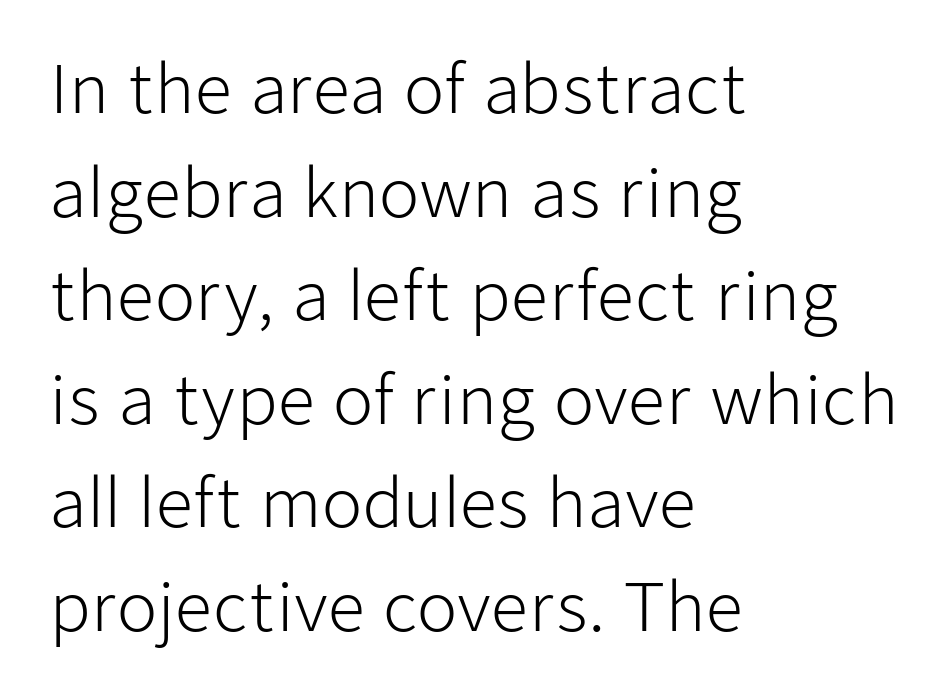
The font family rendered here belongs to the sans-serif group. The rendering uses a moderate line-height, typical for paragraphs. The rendering keeps characters at their native spacing. The strokes are not fattened; the text isn't bold. This rendering uses left alignment, leaving the right contour irregular. Check the space under the baseline: it is left empty.
